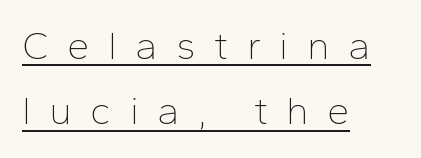
Descenders here cross a horizontal rule under the line. You can tell from the bare stems that sans-serif type was used. Posture: vertical. Observe the wide spacing: letters keep a clear distance from each other.
